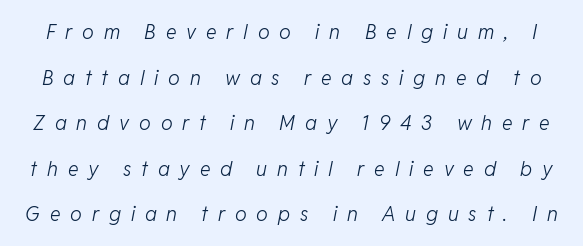
{"italic": "yes", "lean": "right", "slant_degrees": 11, "bold": "no", "underline": "no", "line_spacing": "loose", "line_spacing_ratio": 2.28, "letter_spacing": "wide", "letter_spacing_em": 0.49, "glyph_px": 20}
